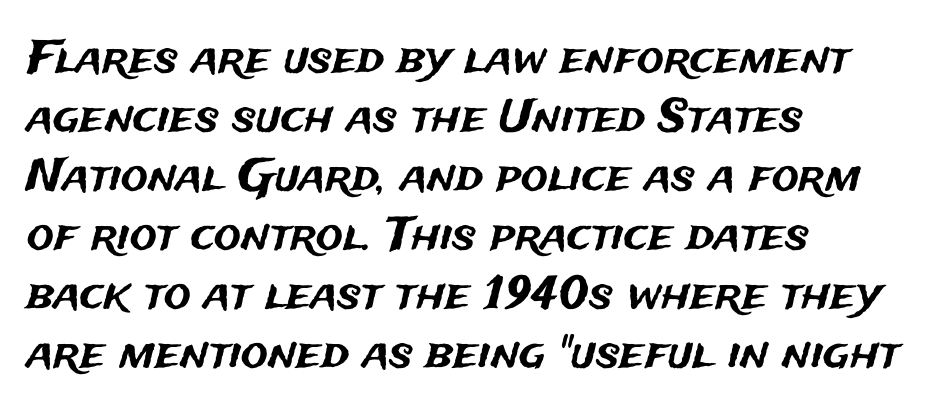
Reading down the block, your eye returns to a fixed left position each line. Looks like regular typesetting: each glyph gets only the width it needs. To sum up the face: it is a sans, with no serifs. The space beneath each line is pristine and unruled.
